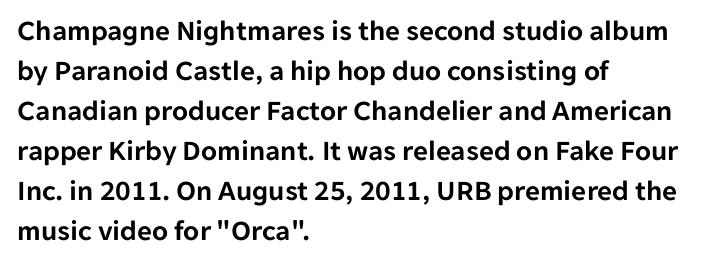
Q: Is the text italic (slanted)? A: No, it is upright.
Q: Is the typeface a serif or a sans-serif typeface? A: Sans-serif.
Q: Is the text underlined? A: No.
Q: How is the paragraph aligned? A: Left-aligned.
Q: Is the spacing between letters normal or unusually wide? A: Normal.
Q: Is the spacing between lines tight, normal or loose? A: Normal.
Q: Width (condensed, normal, or wide)? A: Normal.
Q: Stroke contrast? A: Low.
Q: x-height? A: Medium.
Q: Monospaced? A: No.
